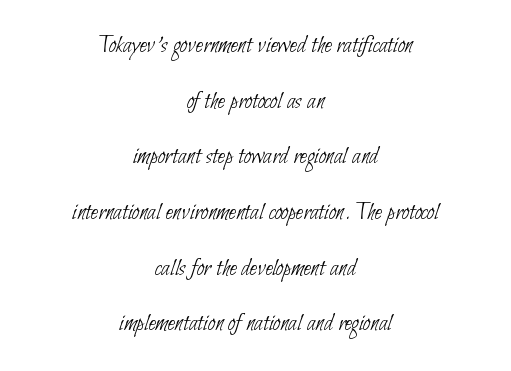
Q: Is the text bold? A: No.
Q: Is the text underlined? A: No.
Q: How is the paragraph aligned? A: Centered.
Q: Is the spacing between letters normal or unusually wide? A: Normal.
Q: Is the spacing between lines tight, normal or loose? A: Loose.
